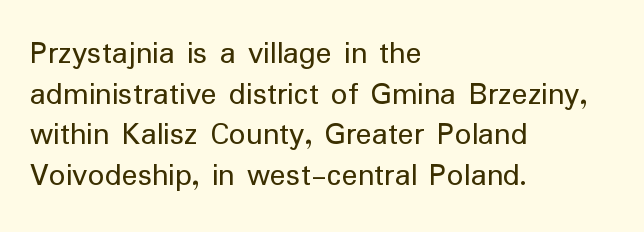
Every stem runs plumb, perpendicular to the baseline. Beneath every word, the page is bare. The weight would be labelled regular, book, light, or lighter still. The passage shown is typed in a proportional face where columns would drift. Stroke terminals: plain, sans-serif. Letter spacing: default.
